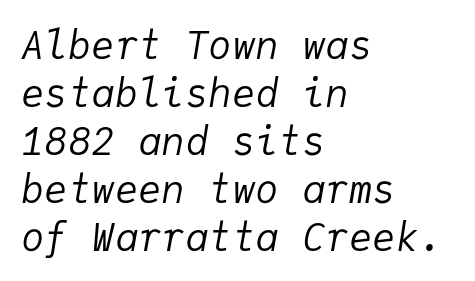
The image shows 39 px regular-weight type, italic (leaning right), monospaced; set left-aligned, line spacing 1.23x, normal letter spacing, not underlined; low stroke contrast and a medium x-height.
